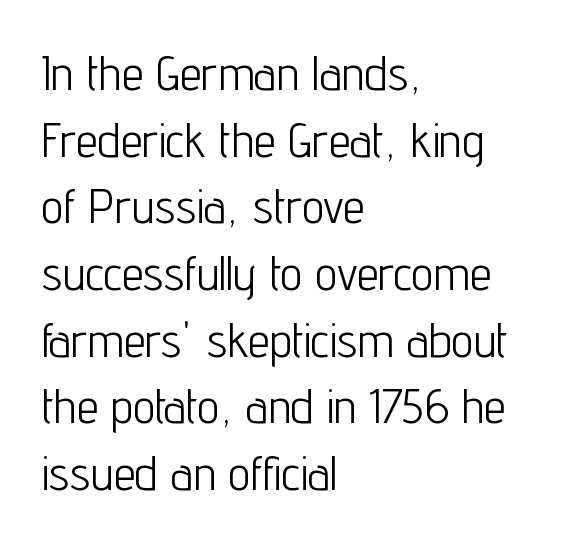
The words here are not underlined. Every character sits straight up, as roman type does. Is this a fixed-width face? No — the glyphs have proportional, varying widths. Quick note: interline space is typical. Heft: none added — not bold.
